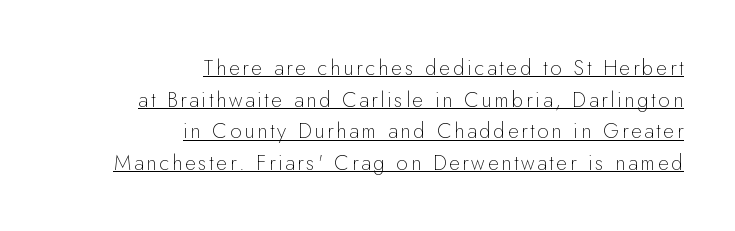
The lettering stays uniformly vertical, giving the passage a roman look. Alignment: flush right. Glance below the letters and you will spot a drawn line. On a weight scale, this lands at 450 or below.
